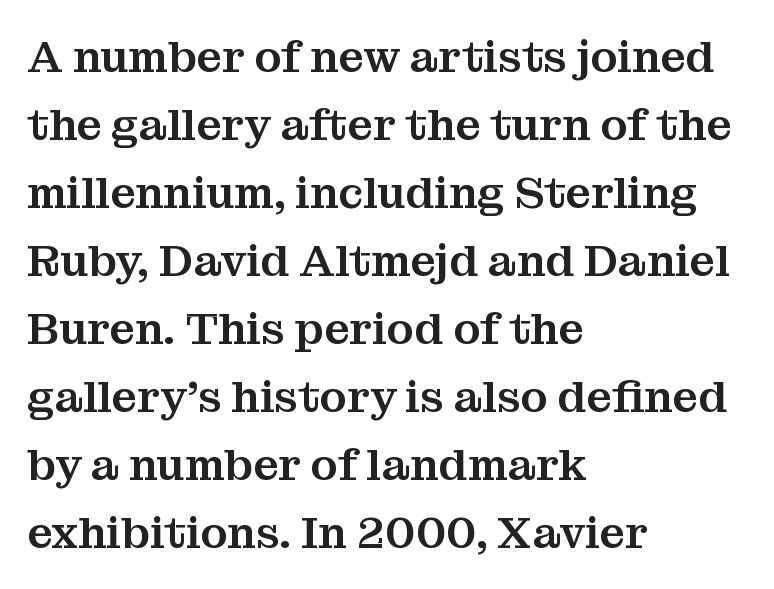
The image shows 45 px serif type, upright; set left-aligned, normal line spacing (1.51x), normal letter spacing, not underlined; medium stroke contrast and a medium x-height.
